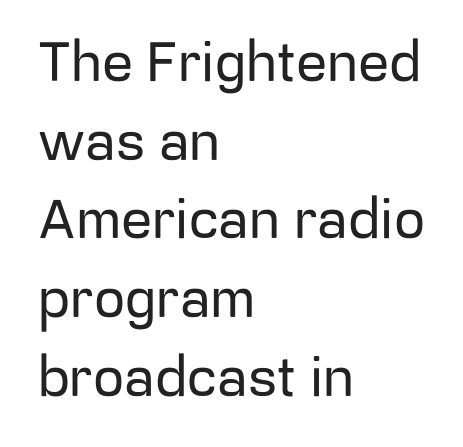
The image shows 55 px sans-serif type, upright; set left-aligned, normal line spacing (1.43x), normal letter spacing, not underlined; low stroke contrast and a medium x-height.
